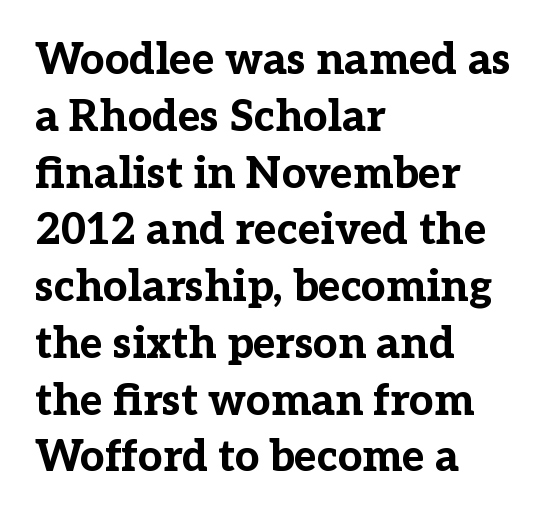
{"serif": "yes", "italic": "no", "bold": "yes", "weight": "bold", "width": "normal", "stroke_contrast": "low", "x_height": "medium", "monospaced": "no", "underline": "no", "align": "left", "line_spacing": "normal", "line_spacing_ratio": 1.32, "letter_spacing": "normal", "letter_spacing_em": 0.0, "glyph_px": 43}
